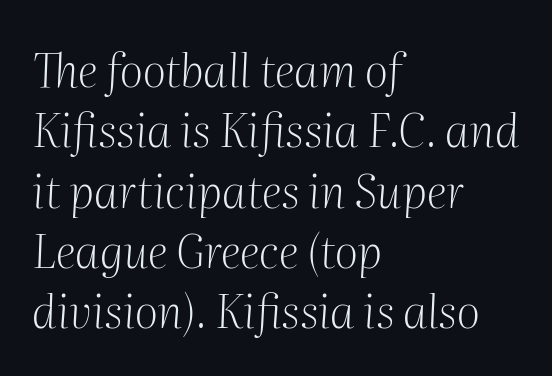
Is the block centered? No — it sits flush against the left margin. The horizontal fit of the characters is conventional and even. Descenders are the only things crossing below the line. The font's italic variant was chosen for this text.
